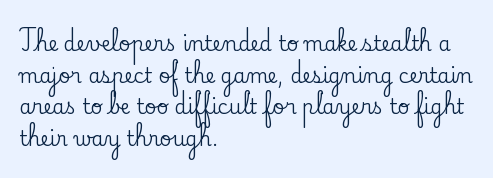
The baseline area is clear. The letterforms sit shoulder to shoulder at normal distance. Each line starts at the same left margin while the right side varies. You can tell it's not italic because the verticals are truly vertical.
